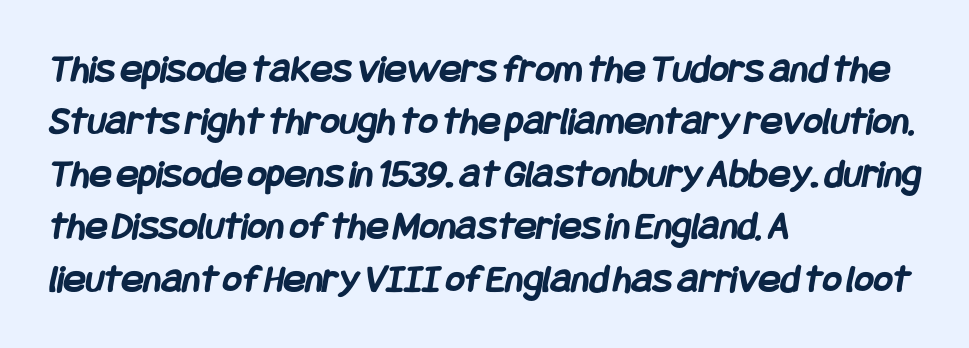
{"serif": "no", "bold": "yes", "weight": "semibold", "width": "condensed", "stroke_contrast": "low", "x_height": "large", "underline": "no", "align": "left", "line_spacing": "normal", "line_spacing_ratio": 1.28, "letter_spacing": "normal", "letter_spacing_em": 0.0, "glyph_px": 41}
